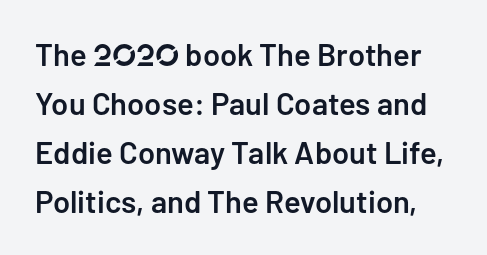
The image shows 31 px semibold sans-serif type, upright; set normal line spacing (1.58x), normal letter spacing, not underlined; low stroke contrast and a medium x-height.
